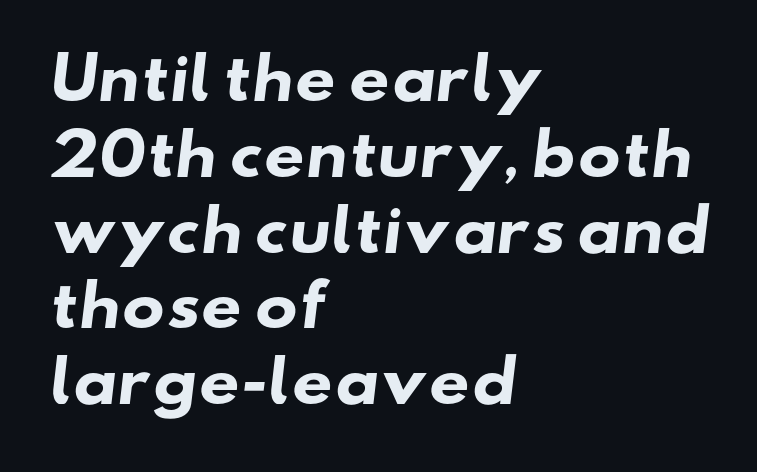
Q: Is the text bold? A: Yes.
Q: Is the typeface a serif or a sans-serif typeface? A: Sans-serif.
Q: Is the text underlined? A: No.
Q: How is the paragraph aligned? A: Left-aligned.
Q: Is the spacing between letters normal or unusually wide? A: Normal.
Q: Is the spacing between lines tight, normal or loose? A: Normal.
Q: Width (condensed, normal, or wide)? A: Wide.
Q: Stroke contrast? A: Low.
Q: x-height? A: Small.
Q: Monospaced? A: No.
